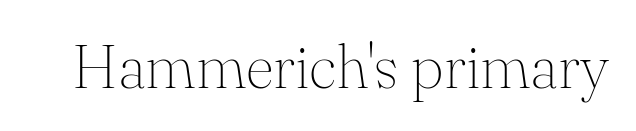
The image shows 62 px thin serif type, upright; set normal letter spacing, not underlined; medium stroke contrast and a small x-height.
